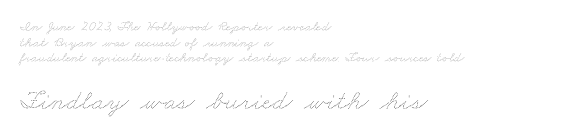
The image shows 28 px thin, wide type; set left-aligned, tight line spacing (1.12x), normal letter spacing, not underlined; the second (bottom) block is 2.0x larger; medium stroke contrast and a small x-height.
